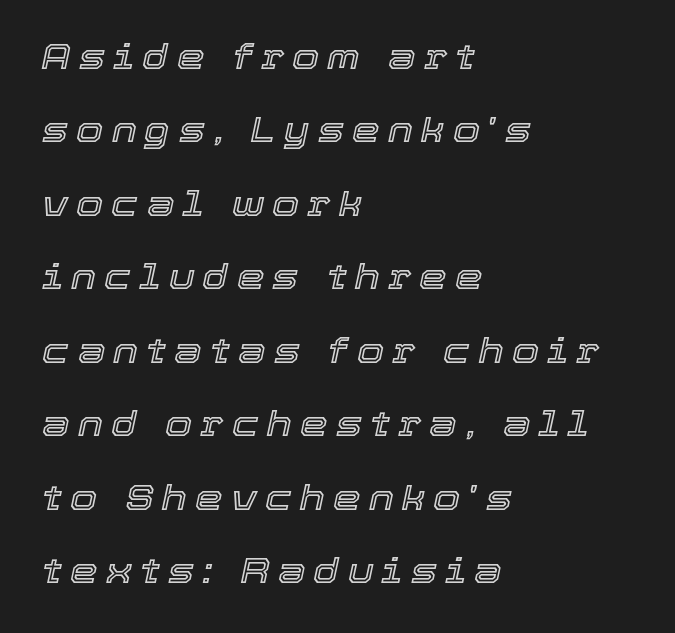
Q: Is the text italic (slanted)? A: Yes, it leans right by about 12 degrees.
Q: Is the text underlined? A: No.
Q: How is the paragraph aligned? A: Left-aligned.
Q: Is the spacing between letters normal or unusually wide? A: Unusually wide.
Q: Is the spacing between lines tight, normal or loose? A: Loose.
Q: Width (condensed, normal, or wide)? A: Normal.
Q: x-height? A: Medium.
Q: Monospaced? A: No.
